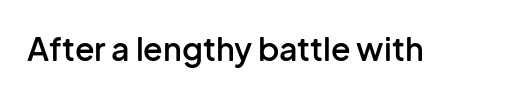
The image shows 32 px semibold sans-serif type, upright; set normal letter spacing, not underlined; low stroke contrast and a medium x-height.
